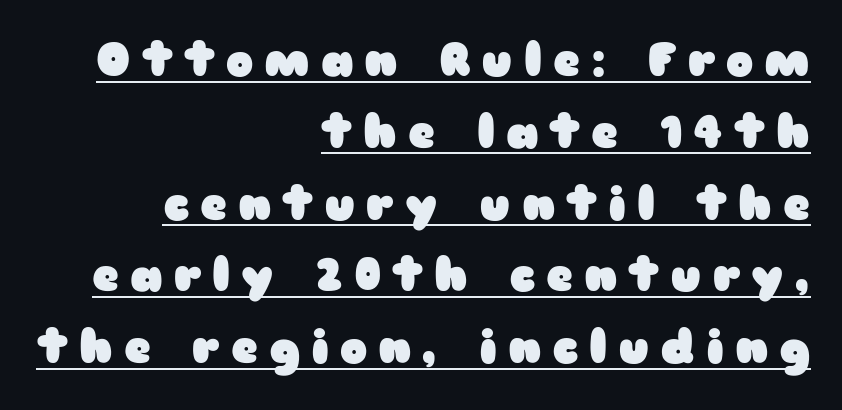
Q: Is the text bold? A: Yes.
Q: Is the text italic (slanted)? A: No, it is upright.
Q: Is the typeface a serif or a sans-serif typeface? A: Sans-serif.
Q: Is the text underlined? A: Yes.
Q: How is the paragraph aligned? A: Right-aligned.
Q: Is the spacing between letters normal or unusually wide? A: Unusually wide.
Q: Is the spacing between lines tight, normal or loose? A: Normal.
Q: Width (condensed, normal, or wide)? A: Wide.
Q: Stroke contrast? A: Low.
Q: x-height? A: Medium.
Q: Monospaced? A: No.
